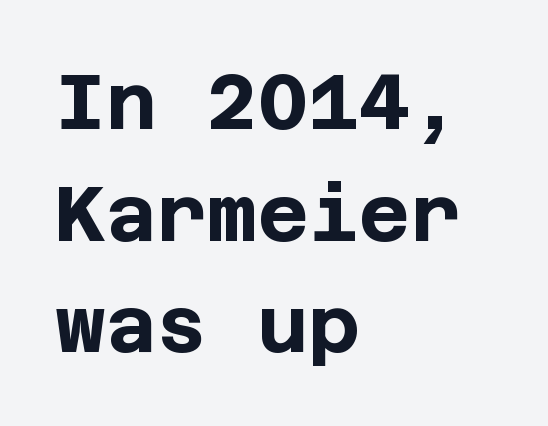
Ascenders rise straight up at ninety degrees. A full-strength bold gives these letters their thick strokes. A normal amount of white space separates one row of letters from the next. No word sits above an underline.
